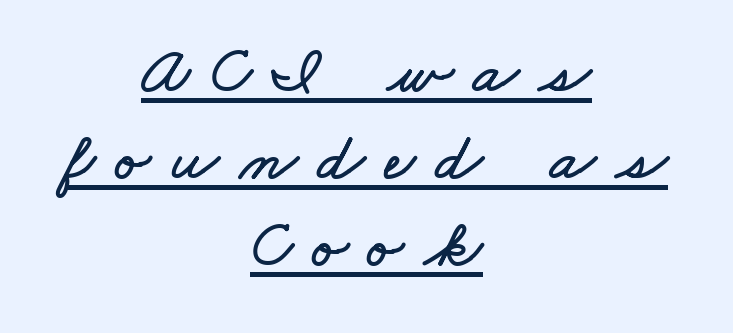
{"width": "wide", "stroke_contrast": "low", "x_height": "small", "monospaced": "no", "underline": "yes", "align": "center", "line_spacing": "normal", "line_spacing_ratio": 1.3, "letter_spacing": "wide", "letter_spacing_em": 0.3, "glyph_px": 67}
